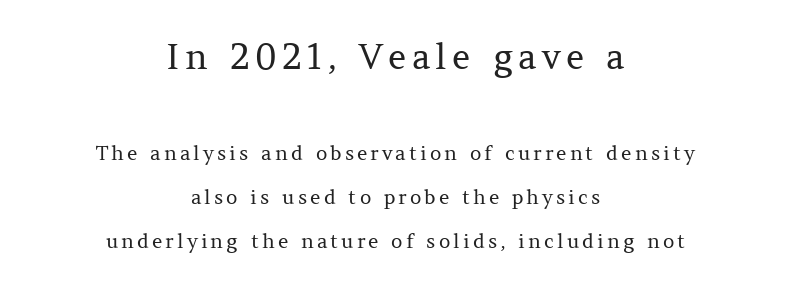
{"serif": "yes", "italic": "no", "bold": "no", "weight": "regular", "width": "normal", "stroke_contrast": "medium", "x_height": "medium", "monospaced": "no", "underline": "no", "align": "center", "line_spacing": "loose", "line_spacing_ratio": 2.2, "larger_block": "first", "size_ratio": 1.75, "glyph_px": 35}
